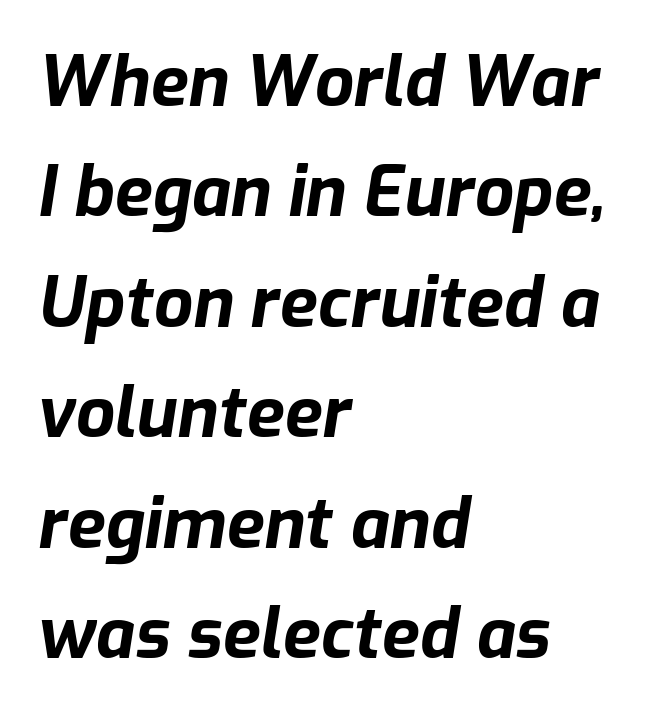
{"italic": "yes", "lean": "right", "slant_degrees": 9, "bold": "yes", "weight": "bold", "width": "normal", "stroke_contrast": "low", "x_height": "medium", "monospaced": "no", "underline": "no", "align": "left", "line_spacing": "normal", "line_spacing_ratio": 1.6, "letter_spacing": "normal", "letter_spacing_em": 0.0, "glyph_px": 69}
